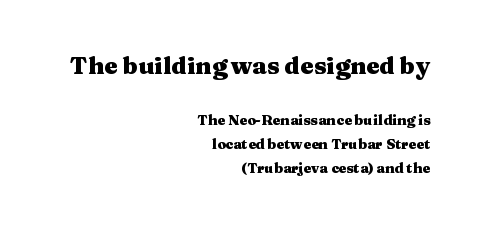
{"italic": "no", "bold": "yes", "underline": "no", "align": "right", "line_spacing_ratio": 1.73, "letter_spacing": "normal", "letter_spacing_em": 0.0, "larger_block": "first", "size_ratio": 1.71, "glyph_px": 24}
